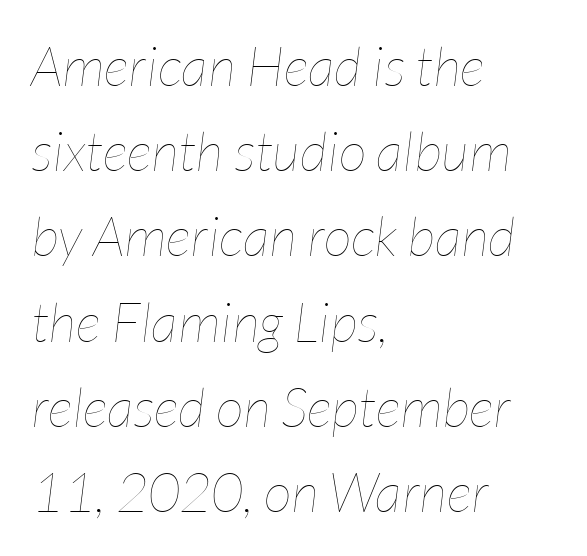
Q: Is the text bold? A: No.
Q: Is the text italic (slanted)? A: Yes, it leans right by about 7 degrees.
Q: Is the text underlined? A: No.
Q: How is the paragraph aligned? A: Left-aligned.
Q: Is the spacing between letters normal or unusually wide? A: Normal.
Q: Is the spacing between lines tight, normal or loose? A: Normal.
Q: Width (condensed, normal, or wide)? A: Condensed.
Q: Stroke contrast? A: Low.
Q: x-height? A: Medium.
Q: Monospaced? A: No.
